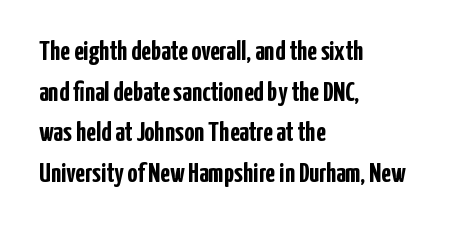
The image shows 28 px semibold, condensed sans-serif type, upright; set left-aligned, normal line spacing (1.45x), normal letter spacing, not underlined; low stroke contrast and a medium x-height.
